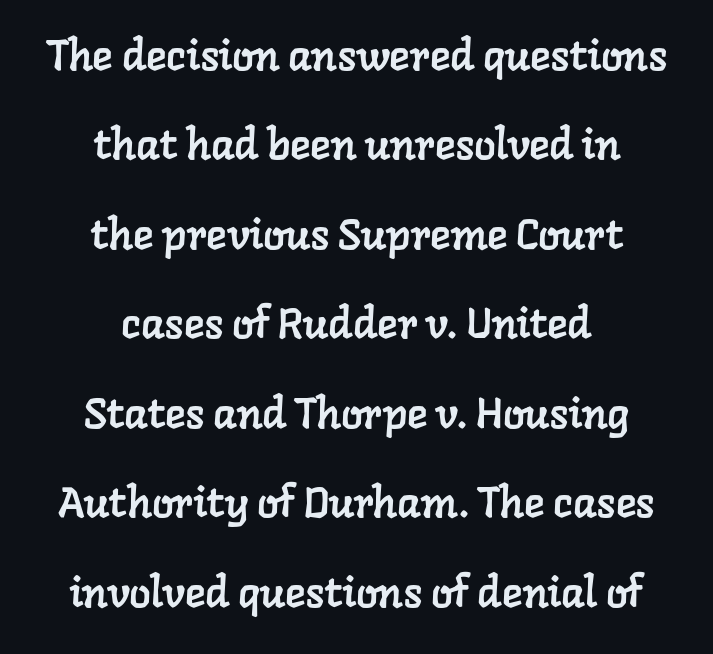
The passage shown has conventional tracking throughout. Is this a fixed-width face? No — the glyphs have proportional, varying widths. Compared with typical paragraphs, the rows here are farther apart. The designer went with a serif here, giving each stem small feet.
